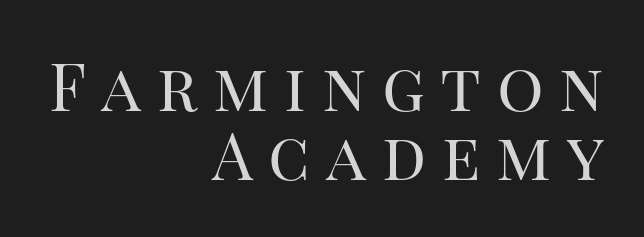
Q: Is the text bold? A: No.
Q: Is the text italic (slanted)? A: No, it is upright.
Q: Is the typeface a serif or a sans-serif typeface? A: Serif.
Q: Is the text underlined? A: No.
Q: How is the paragraph aligned? A: Right-aligned.
Q: Is the spacing between letters normal or unusually wide? A: Unusually wide.
Q: Is the spacing between lines tight, normal or loose? A: Tight.
Q: Width (condensed, normal, or wide)? A: Normal.
Q: Stroke contrast? A: High.
Q: x-height? A: Large.
Q: Monospaced? A: No.
